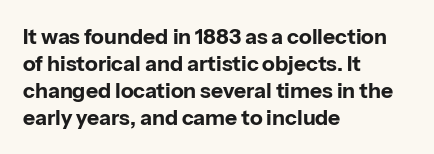
Q: Is the text bold? A: Yes.
Q: Is the text italic (slanted)? A: No, it is upright.
Q: Is the text underlined? A: No.
Q: How is the paragraph aligned? A: Left-aligned.
Q: Is the spacing between letters normal or unusually wide? A: Normal.
Q: Is the spacing between lines tight, normal or loose? A: Normal.
